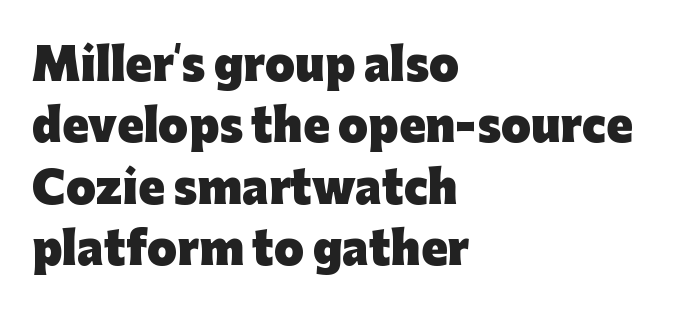
The image shows 43 px heavy sans-serif type, upright; set left-aligned, normal line spacing (1.43x), normal letter spacing, not underlined; low stroke contrast and a medium x-height.
